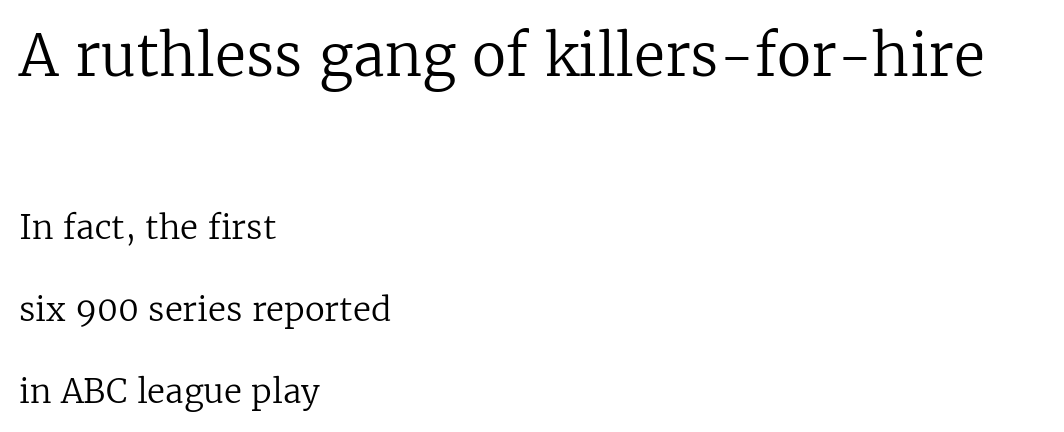
{"serif": "yes", "italic": "no", "bold": "no", "weight": "regular", "width": "normal", "stroke_contrast": "low", "x_height": "medium", "monospaced": "no", "underline": "no", "align": "left", "line_spacing": "loose", "line_spacing_ratio": 2.48, "letter_spacing": "normal", "letter_spacing_em": 0.0, "larger_block": "first", "size_ratio": 1.73, "glyph_px": 57}
